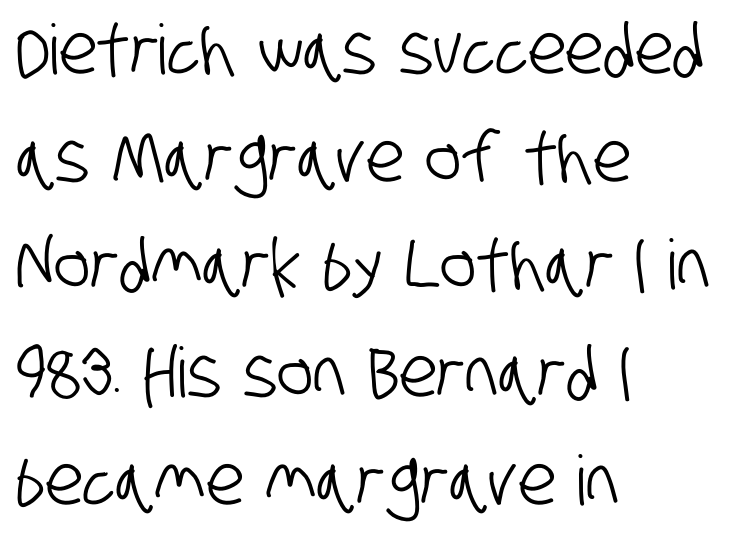
Think of a printed novel: that variable character pitch is what you see here. Horizontal bands of white between lines are of average thickness. Note: no serifs on the glyphs. A clean baseline with only descenders dipping below it. Look at the tracking — it's just the regular setting, nothing added.
